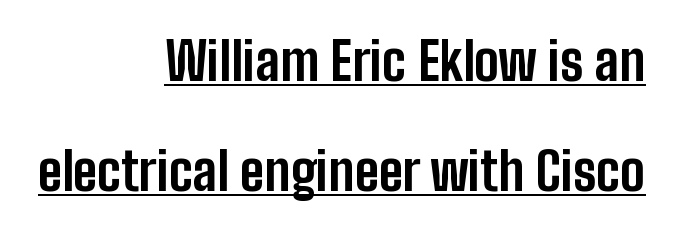
This rendering uses right alignment, leaving the left contour irregular. The type is set solid horizontally, with unmodified tracking. The face used here has the dense, thick strokes of a bold. To sum up the face: it is a sans, with no serifs. A roman cut, with each character standing at attention. The specimen includes a rule beneath the text block's lines.
